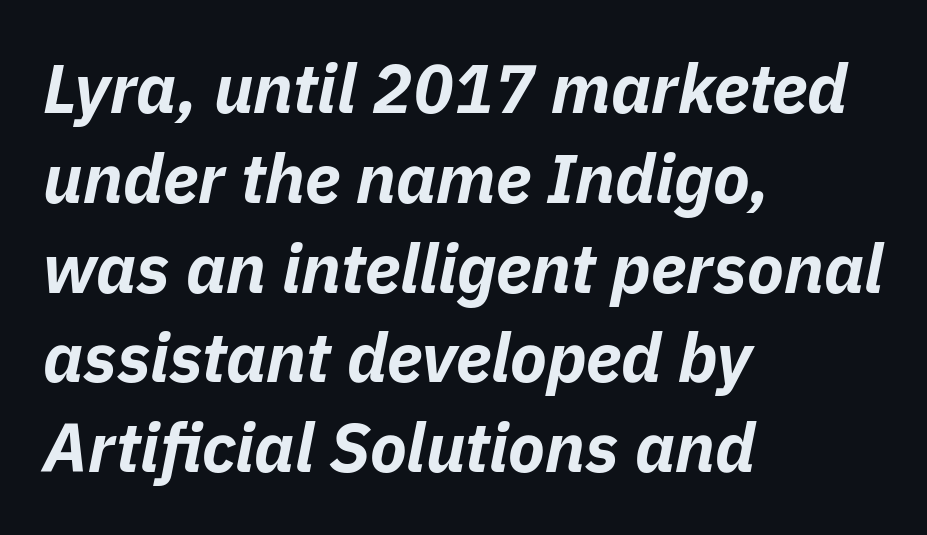
Is this a fixed-width face? No — the glyphs have proportional, varying widths. The rendering uses a bold face; every stroke is thick and dark. Clear beneath every line of the passage. The line-height multiplier appears to be the usual default. The whole block is typeset with a tilt. Observe the ordinary spacing: letters are neighbours, not strangers.
